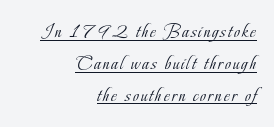
The rendering uses the underline text-decoration. Reading down the column, the eye jumps a familiar distance to each next line. Is this a heavy cut? Hardly; it is regular or lighter. The typesetter chose a ragged-left arrangement here.
